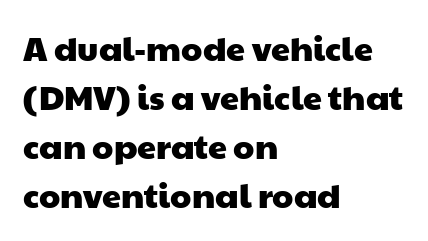
A typesetter would call this zero additional tracking. Serifs: no, the terminals of the letterforms are clean. The string is rendered with underlining switched off. Think of a printed novel: that variable character pitch is what you see here. Typeset ragged right — the left edge is the straight one. Leading matches the norm, producing a regular column.
